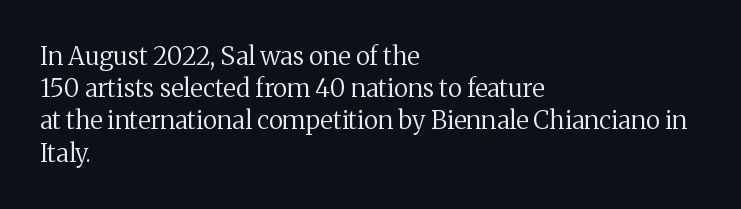
Q: Is the text bold? A: No.
Q: Is the text italic (slanted)? A: No, it is upright.
Q: Is the text underlined? A: No.
Q: How is the paragraph aligned? A: Left-aligned.
Q: Is the spacing between letters normal or unusually wide? A: Normal.
Q: Is the spacing between lines tight, normal or loose? A: Normal.
